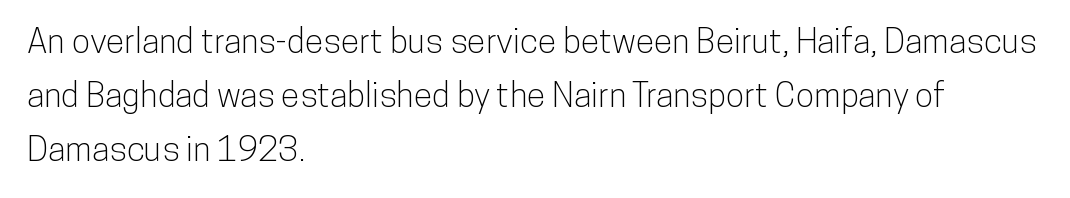
The image shows 34 px condensed sans-serif type, upright; set left-aligned, normal line spacing (1.59x), normal letter spacing, not underlined; low stroke contrast and a medium x-height.
